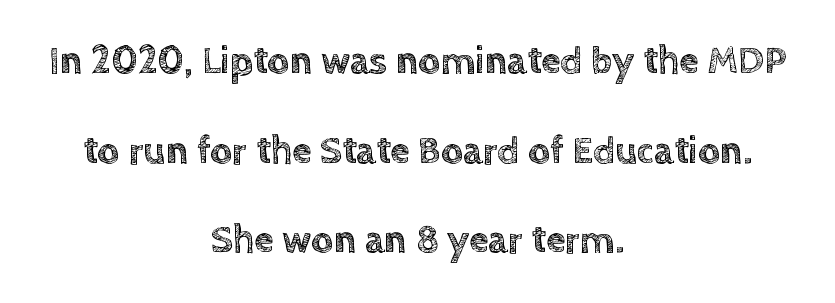
Horizontally, the lines are justified to the midpoint only. These lines are rendered in a variable-pitch font. Characters remain perfectly vertical along every line. Nothing unusual about the tracking: characters are spaced as the font intends. Has an underline been added? It has not. What's the leading like? Stretched, with rows far apart.
